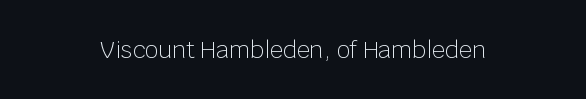
{"italic": "no", "bold": "no", "underline": "no", "align": "center", "letter_spacing": "normal", "letter_spacing_em": 0.0, "glyph_px": 23}
